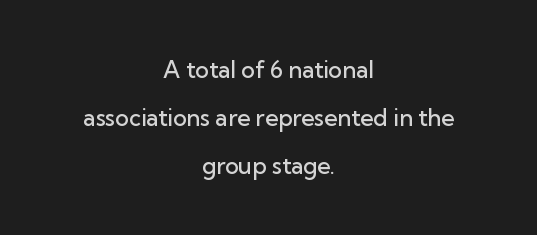
The image shows 23 px text type, upright; set centered, loose line spacing (2.08x), normal letter spacing, not underlined.
